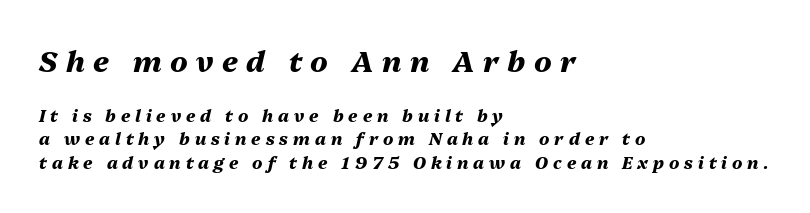
{"italic": "yes", "lean": "right", "slant_degrees": 13, "bold": "yes", "weight": "heavy", "width": "normal", "stroke_contrast": "medium", "x_height": "medium", "monospaced": "no", "underline": "no", "align": "left", "line_spacing": "normal", "line_spacing_ratio": 1.37, "letter_spacing": "wide", "letter_spacing_em": 0.29, "larger_block": "first", "size_ratio": 1.71, "glyph_px": 29}
